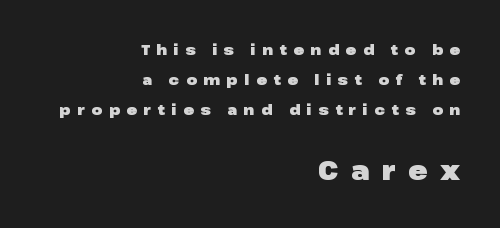
Q: Is the text bold? A: Yes.
Q: Is the text italic (slanted)? A: No, it is upright.
Q: Is the text underlined? A: No.
Q: How is the paragraph aligned? A: Right-aligned.
Q: Is the spacing between letters normal or unusually wide? A: Unusually wide.
Q: Is the spacing between lines tight, normal or loose? A: Loose.
Q: Which block of text is set in a larger size, the first (top) or the second (bottom)? A: The second (bottom) one.
